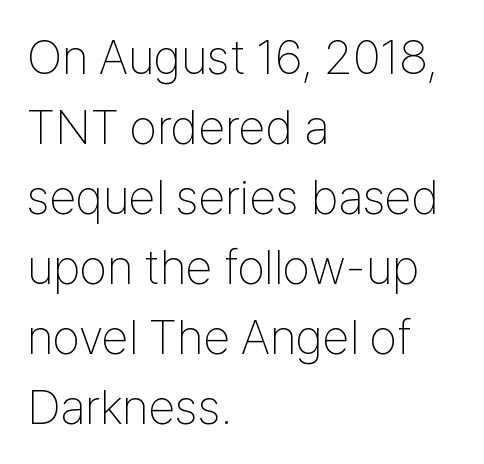
The strokes carry an ordinary text weight at most. The face used here is proportionally spaced, like ordinary book or web type. Decoration check: the copy has no underline. Does extra space separate the letters? No, they use regular spacing.
